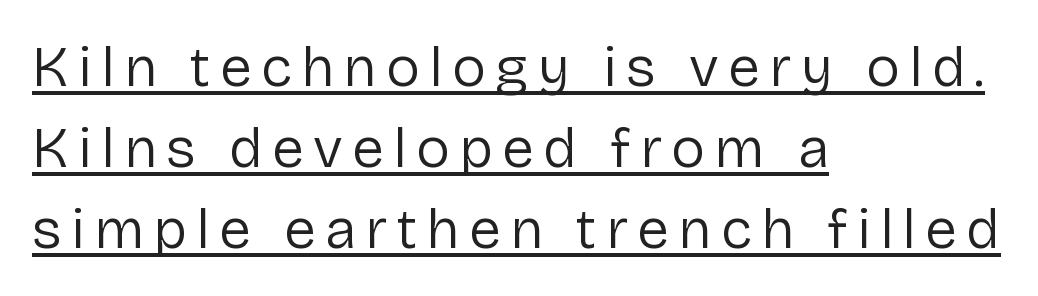
Compared with a centered layout, this one pins lines to the left instead. I'd call this a sans setting — the letters go barefoot. Here the designer chose a conventional face with non-uniform glyph widths. Somebody hit Ctrl+U on this one — the words are underlined. The face looks like a standard text weight, possibly lighter. Do the letters lean? They stand straight.
